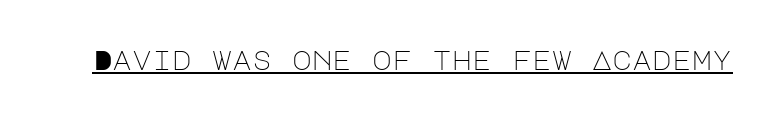
The image shows 27 px text type, upright; set normal letter spacing, underlined.
